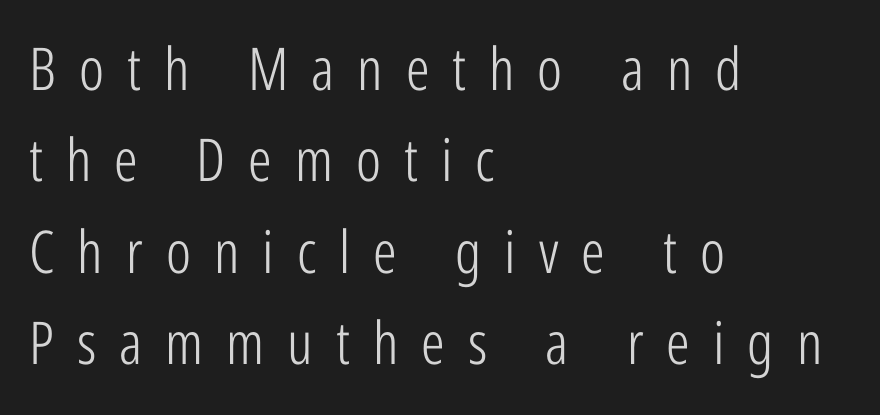
In terms of letterspacing, this is a distinctly airy, spread setting. This reads as an unemphasized weight, regular at the heaviest. Visually the block forms a straight wall on the left and a jagged coastline on the right. Has an underline been added? It has not. The letters carry no serifs — their stems end cleanly without finishing strokes.
